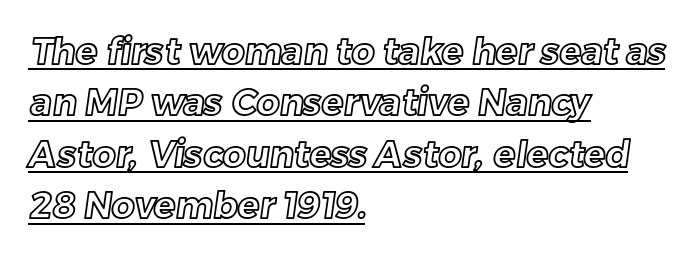
The text block is weighted toward the left margin, trailing off unevenly rightward. Interline gaps are of average width in this sample. Glyph-to-glyph distance matches everyday printed text. Each letter keeps its own natural width here, so spacing adapts to shape.
